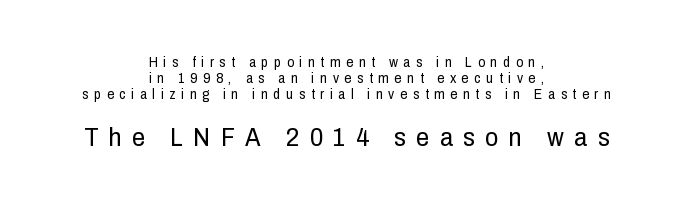
The image shows 26 px text type, upright; set centered, tight line spacing (1.15x), unusually wide letter spacing (+0.4 em), not underlined; the second (bottom) block is 1.86x larger.
